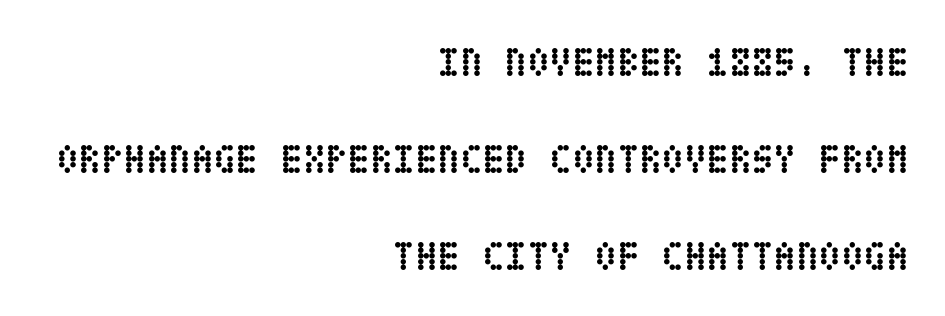
Tracking here is standard; glyphs follow each other at the usual distance. Caption: multi-line text, flush right, ragged left. Notice how thick the strokes are: this is what a full bold looks like. Notice how the stems are strictly vertical — no italics here. Lines of text with bare space underneath.
